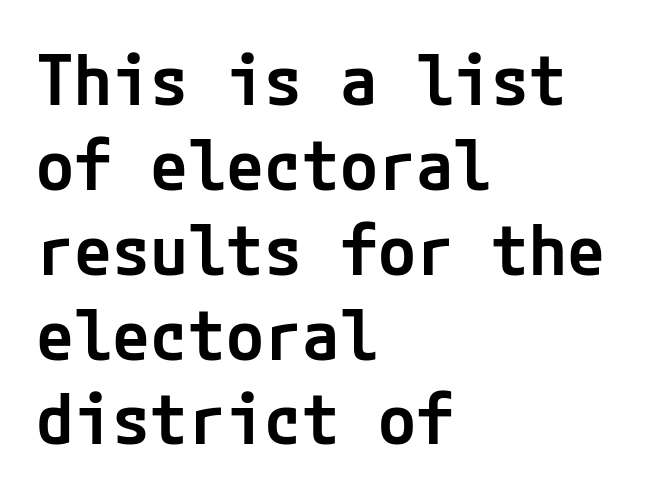
Q: Is the text bold? A: Semi-bold.
Q: Is the text italic (slanted)? A: No, it is upright.
Q: Is the typeface a serif or a sans-serif typeface? A: Sans-serif.
Q: Is the text underlined? A: No.
Q: How is the paragraph aligned? A: Left-aligned.
Q: Is the spacing between letters normal or unusually wide? A: Normal.
Q: Width (condensed, normal, or wide)? A: Normal.
Q: Stroke contrast? A: Low.
Q: x-height? A: Medium.
